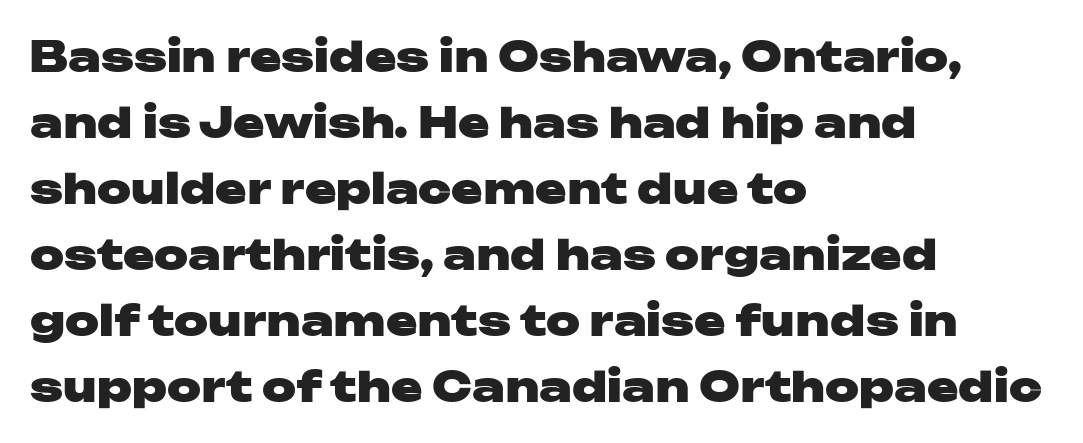
Q: Is the text bold? A: Yes.
Q: Is the text italic (slanted)? A: No, it is upright.
Q: Is the typeface a serif or a sans-serif typeface? A: Sans-serif.
Q: Is the text underlined? A: No.
Q: How is the paragraph aligned? A: Left-aligned.
Q: Is the spacing between letters normal or unusually wide? A: Normal.
Q: Is the spacing between lines tight, normal or loose? A: Normal.
Q: Width (condensed, normal, or wide)? A: Wide.
Q: Stroke contrast? A: Low.
Q: x-height? A: Medium.
Q: Monospaced? A: No.
